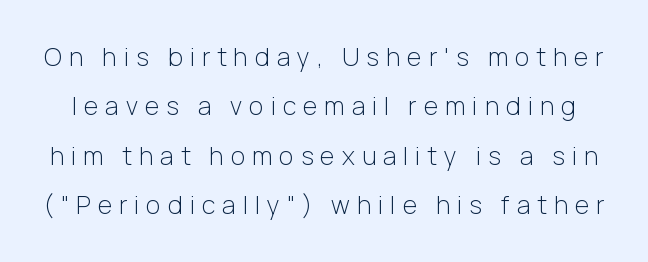
Q: Is the text bold? A: No.
Q: Is the text italic (slanted)? A: No, it is upright.
Q: Is the text underlined? A: No.
Q: Is the spacing between letters normal or unusually wide? A: Unusually wide.
Q: Is the spacing between lines tight, normal or loose? A: Loose.
